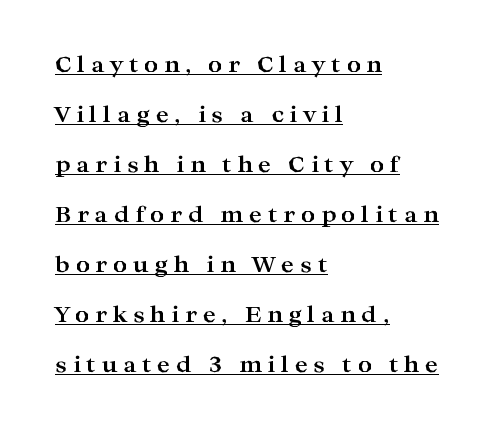
{"italic": "no", "bold": "yes", "underline": "yes", "align": "left", "line_spacing": "loose", "line_spacing_ratio": 2.27, "letter_spacing": "wide", "letter_spacing_em": 0.26, "glyph_px": 22}
